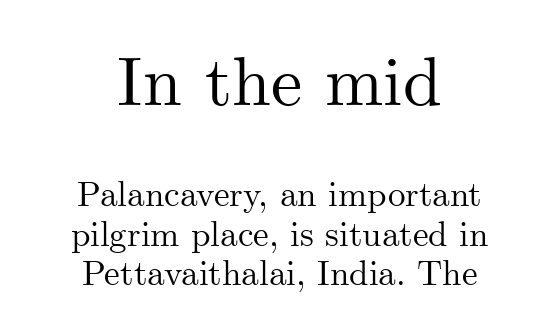
{"serif": "yes", "italic": "no", "width": "normal", "stroke_contrast": "medium", "x_height": "small", "monospaced": "no", "underline": "no", "align": "center", "line_spacing": "tight", "line_spacing_ratio": 1.12, "letter_spacing": "normal", "letter_spacing_em": 0.0, "larger_block": "first", "size_ratio": 2.0, "glyph_px": 70}
